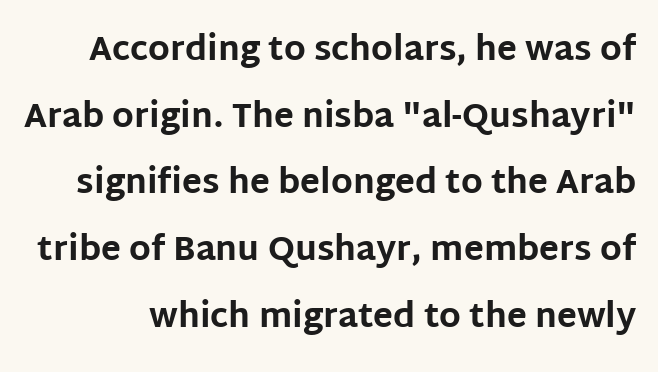
Q: Is the text bold? A: Yes.
Q: Is the text italic (slanted)? A: No, it is upright.
Q: Is the typeface a serif or a sans-serif typeface? A: Sans-serif.
Q: Is the text underlined? A: No.
Q: Is the spacing between letters normal or unusually wide? A: Normal.
Q: Is the spacing between lines tight, normal or loose? A: Loose.
Q: Width (condensed, normal, or wide)? A: Normal.
Q: Stroke contrast? A: Low.
Q: x-height? A: Large.
Q: Monospaced? A: No.
